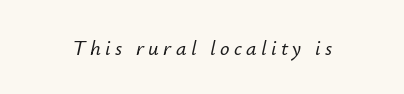
{"italic": "yes", "lean": "right", "slant_degrees": 12, "underline": "no", "letter_spacing": "wide", "letter_spacing_em": 0.21, "glyph_px": 21}
